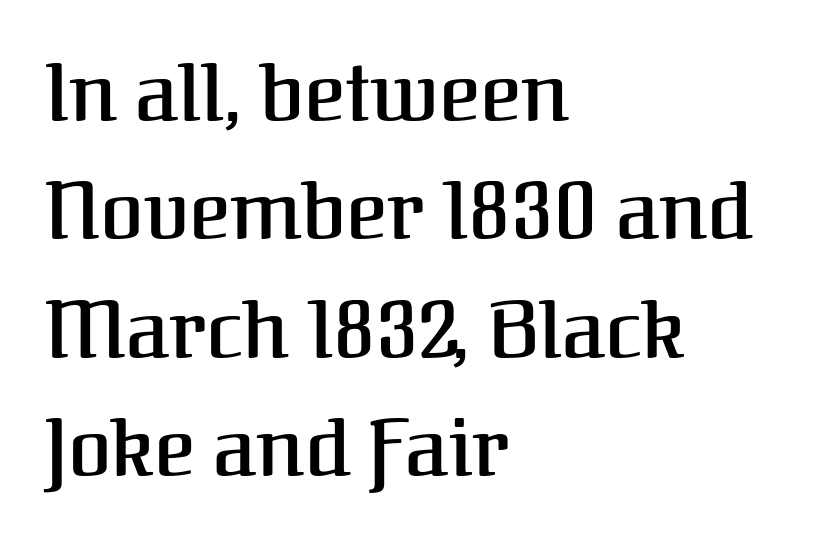
{"serif": "yes", "italic": "no", "width": "normal", "stroke_contrast": "medium", "x_height": "medium", "monospaced": "no", "underline": "no", "align": "left", "line_spacing": "normal", "line_spacing_ratio": 1.5, "letter_spacing": "normal", "letter_spacing_em": 0.0, "glyph_px": 79}
